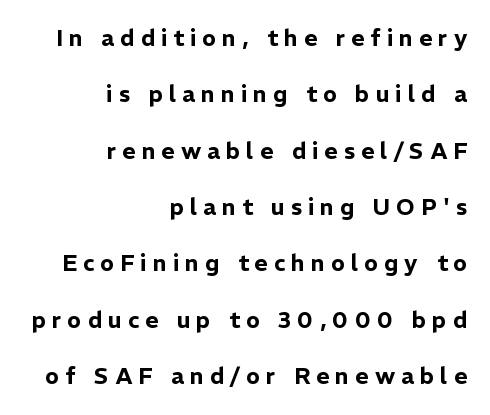
Honestly, the letter spacing is so wide it's the main thing you notice. Caption: multi-line text, flush right, ragged left. Underlining? Definitely not there. The vertical gap from one line to the next is large.
